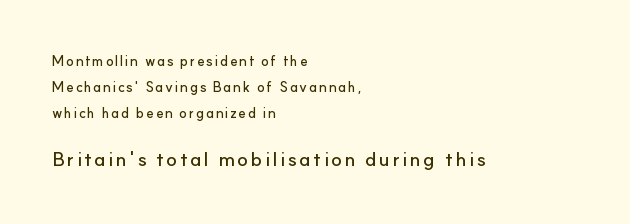
{"italic": "no", "underline": "no", "align": "left", "line_spacing_ratio": 1.85, "larger_block": "second", "size_ratio": 1.43, "glyph_px": 20}
